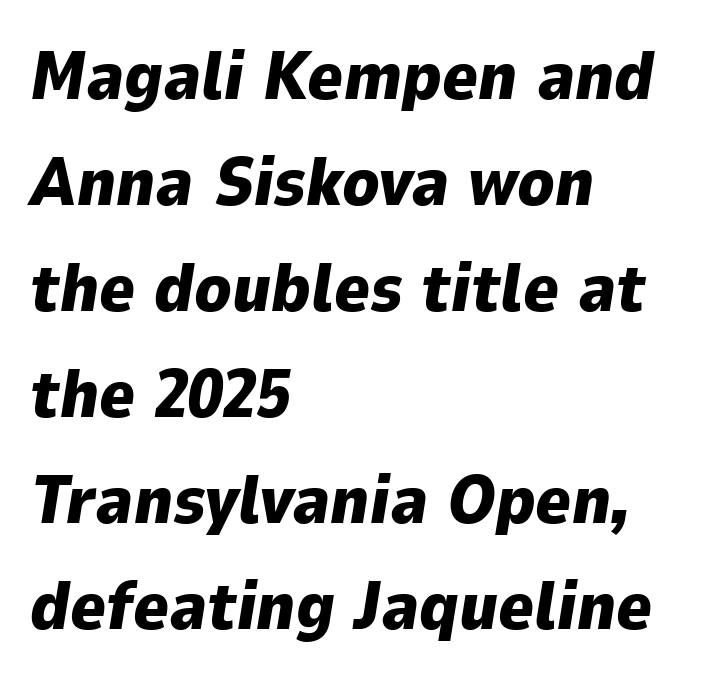
Q: Is the text bold? A: Yes.
Q: Is the text italic (slanted)? A: Yes, it leans right by about 9 degrees.
Q: Is the text underlined? A: No.
Q: How is the paragraph aligned? A: Left-aligned.
Q: Is the spacing between letters normal or unusually wide? A: Normal.
Q: Is the spacing between lines tight, normal or loose? A: Normal.
Q: Width (condensed, normal, or wide)? A: Normal.
Q: Stroke contrast? A: Low.
Q: x-height? A: Medium.
Q: Monospaced? A: No.
